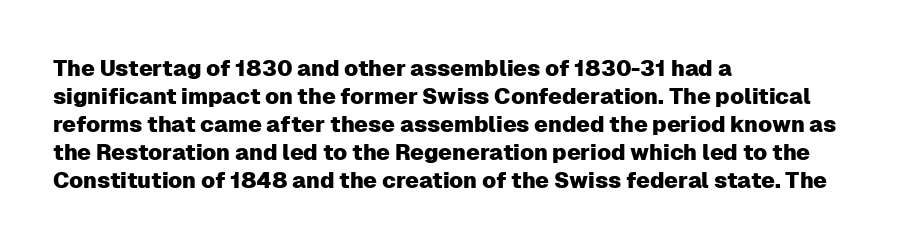
The image shows 22 px text type, upright; set left-aligned, normal line spacing (1.27x), normal letter spacing, not underlined.
